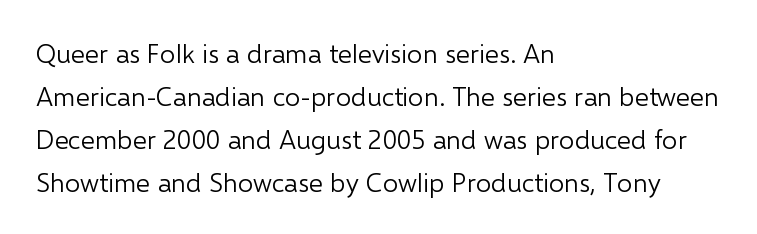
Line beginnings align vertically; line endings do not. Quick note: not italic, upright. No chunkiness to these letters — they're not bold. Default kerning and tracking; the words read as compact shapes.
